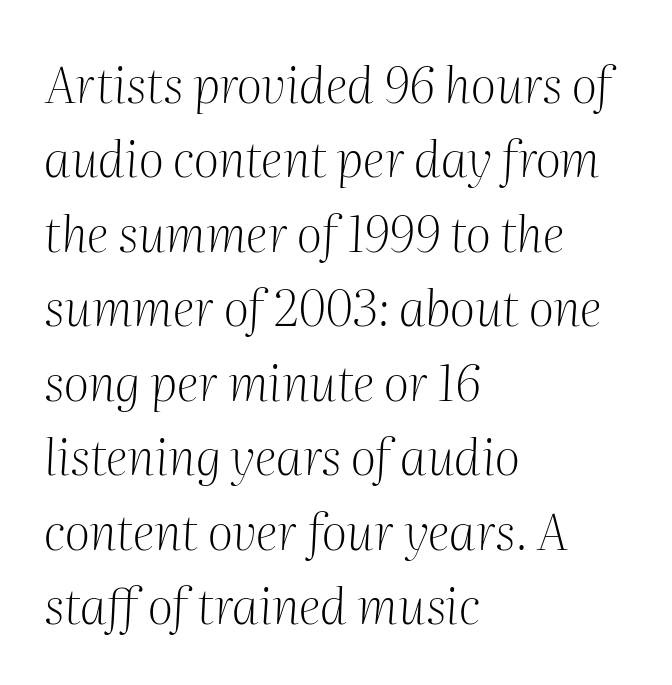
{"serif": "yes", "italic": "yes", "lean": "right", "slant_degrees": 2, "bold": "no", "weight": "light", "width": "normal", "stroke_contrast": "medium", "x_height": "medium", "monospaced": "no", "underline": "no", "align": "left", "line_spacing": "normal", "line_spacing_ratio": 1.49, "letter_spacing": "normal", "letter_spacing_em": 0.0, "glyph_px": 50}
